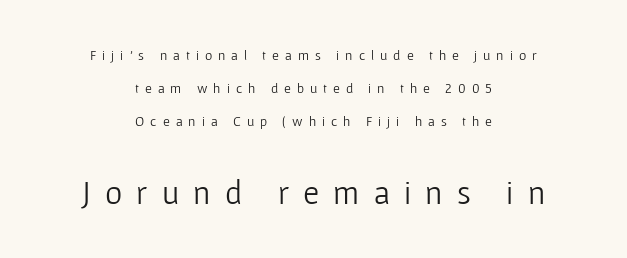
Q: Is the text bold? A: No.
Q: Is the text italic (slanted)? A: No, it is upright.
Q: Is the typeface a serif or a sans-serif typeface? A: Sans-serif.
Q: Is the text underlined? A: No.
Q: How is the paragraph aligned? A: Centered.
Q: Is the spacing between letters normal or unusually wide? A: Unusually wide.
Q: Is the spacing between lines tight, normal or loose? A: Loose.
Q: Which block of text is set in a larger size, the first (top) or the second (bottom)? A: The second (bottom) one.
Q: Width (condensed, normal, or wide)? A: Normal.
Q: Stroke contrast? A: Low.
Q: x-height? A: Medium.
Q: Monospaced? A: No.
